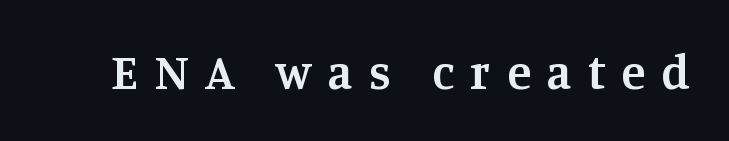
{"serif": "yes", "italic": "no", "bold": "semi", "weight": "semibold", "width": "normal", "stroke_contrast": "medium", "x_height": "large", "monospaced": "no", "underline": "no", "letter_spacing": "wide", "letter_spacing_em": 0.33, "glyph_px": 49}
